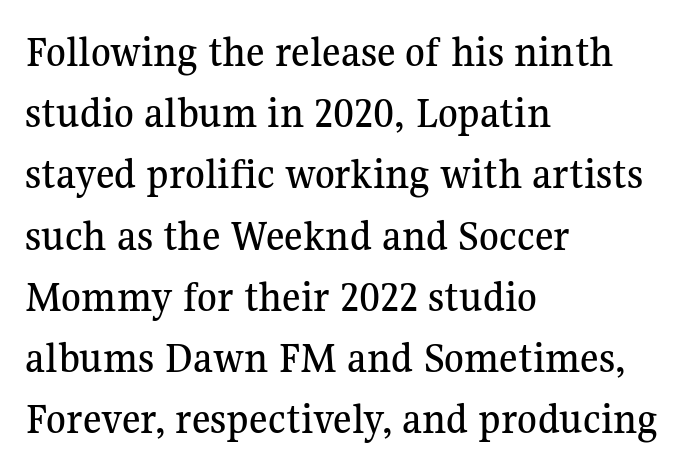
This sample has the flowing, uneven cadence of proportional lettering. The lines in this sample share a left origin and differ only in where they stop. This sample keeps an unexceptional amount of space between lines. The letters stand upright; this is a roman face. Each row of text sits above clean, open space.
